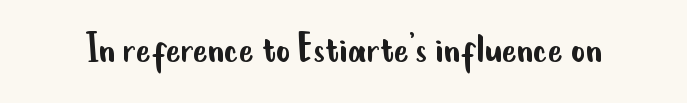
{"serif": "no", "italic": "no", "bold": "no", "weight": "regular", "width": "condensed", "stroke_contrast": "low", "x_height": "small", "monospaced": "no", "underline": "no", "letter_spacing": "normal", "letter_spacing_em": 0.0, "glyph_px": 44}
